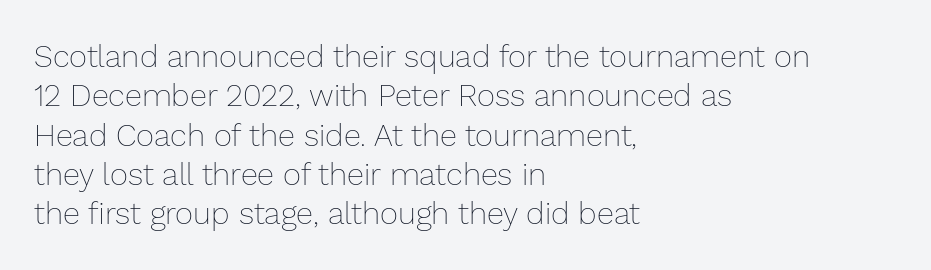
The text block is weighted toward the left margin, trailing off unevenly rightward. The letterforms sit shoulder to shoulder at normal distance. Nope, not italic — everything's standing straight. Vertically, the passage feels balanced, rows spaced as you'd expect.
